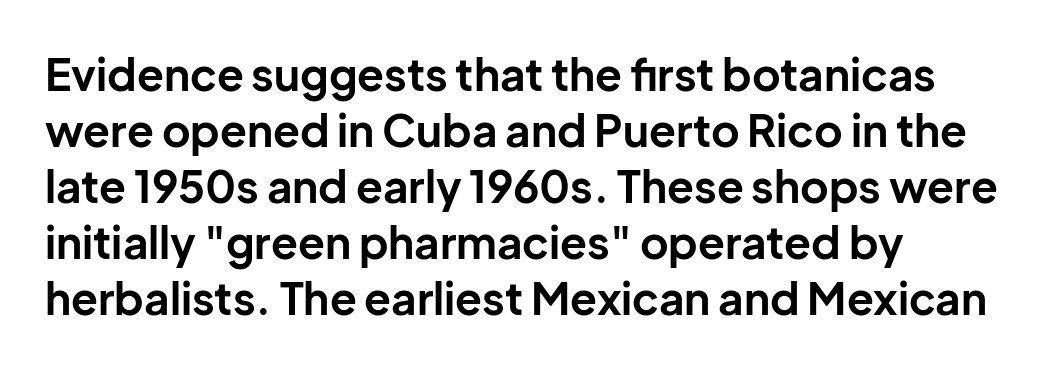
{"serif": "no", "italic": "no", "bold": "yes", "weight": "bold", "width": "normal", "stroke_contrast": "low", "x_height": "medium", "monospaced": "no", "underline": "no", "align": "left", "line_spacing": "normal", "line_spacing_ratio": 1.27, "letter_spacing": "normal", "letter_spacing_em": 0.0, "glyph_px": 44}
